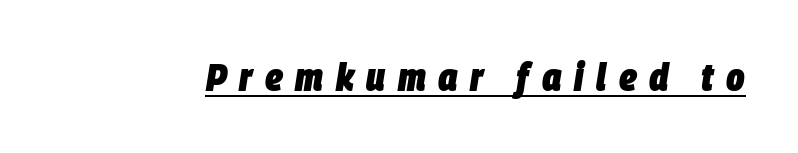
Q: Is the text bold? A: Yes.
Q: Is the text italic (slanted)? A: Yes, it leans right by about 9 degrees.
Q: Is the text underlined? A: Yes.
Q: Is the spacing between letters normal or unusually wide? A: Unusually wide.
Q: Width (condensed, normal, or wide)? A: Condensed.
Q: Stroke contrast? A: Low.
Q: x-height? A: Large.
Q: Monospaced? A: No.
